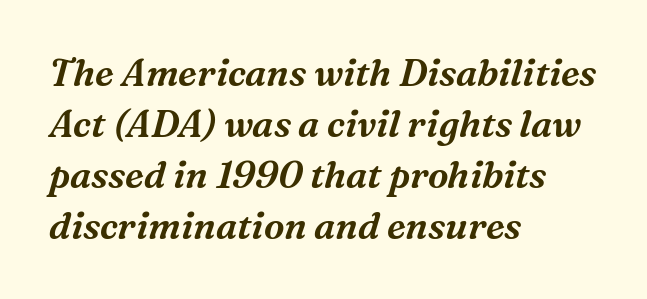
Spacing verdict: proportional, widths tailored to each character. Looking at the ascenders, they clearly lean. Nobody touched the tracking dial on this one. The words here are not underlined. Vertically, the passage feels balanced, rows spaced as you'd expect.
